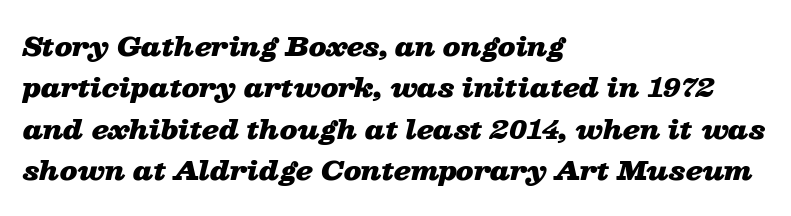
Alignment: flush left. One glance says typical: line gaps are just what's usual. The foot of each line stays bare and open. Heavy, bold letterforms. Quick note: italic. The line texture is even and compact thanks to regular tracking.
